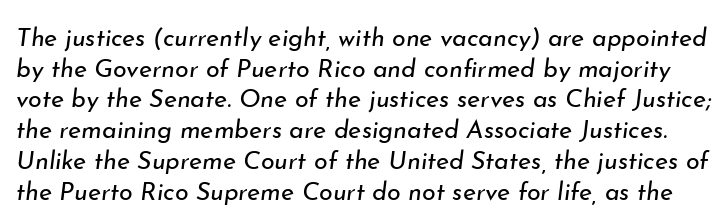
Q: Is the text bold? A: No.
Q: Is the text italic (slanted)? A: Yes, it leans right by about 7 degrees.
Q: Is the text underlined? A: No.
Q: Is the spacing between letters normal or unusually wide? A: Normal.
